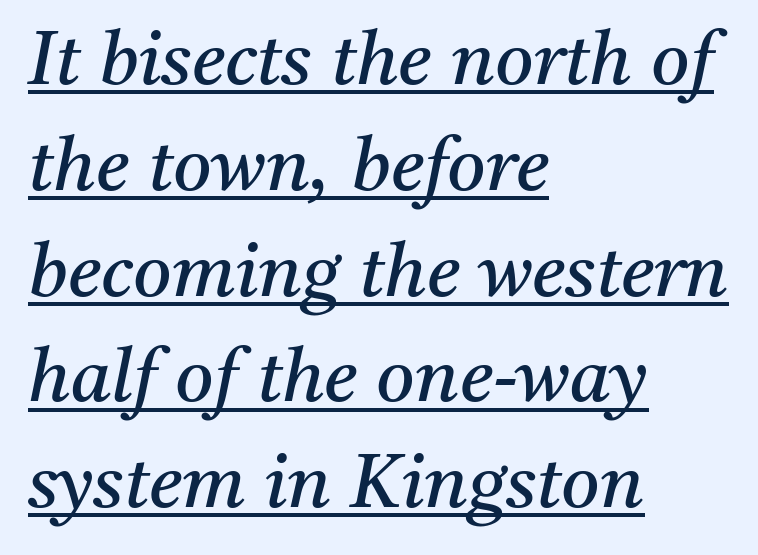
The image shows 74 px regular-weight serif type, italic (leaning right); set left-aligned, normal line spacing (1.43x), normal letter spacing, underlined; medium stroke contrast and a medium x-height.
